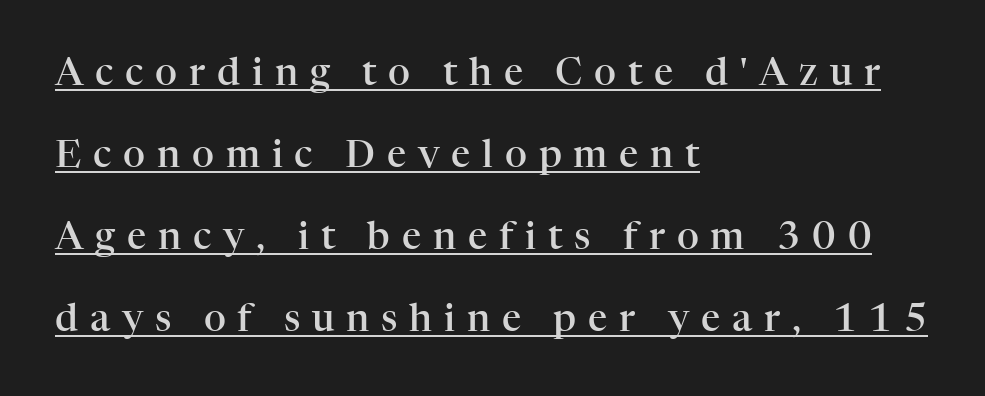
{"serif": "yes", "italic": "no", "bold": "semi", "weight": "semibold", "width": "normal", "stroke_contrast": "high", "x_height": "medium", "monospaced": "no", "underline": "yes", "align": "left", "line_spacing": "loose", "line_spacing_ratio": 2.16, "letter_spacing": "wide", "letter_spacing_em": 0.31, "glyph_px": 38}
